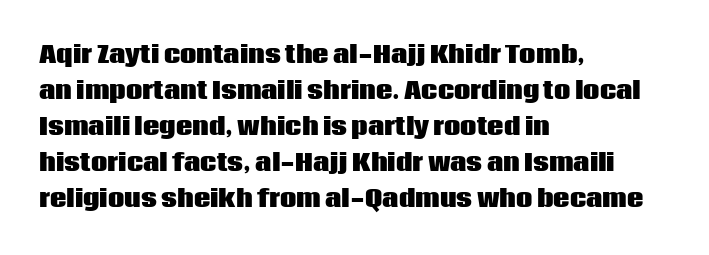
Q: Is the text bold? A: Yes.
Q: Is the text italic (slanted)? A: No, it is upright.
Q: Is the text underlined? A: No.
Q: How is the paragraph aligned? A: Left-aligned.
Q: Is the spacing between letters normal or unusually wide? A: Normal.
Q: Is the spacing between lines tight, normal or loose? A: Normal.
